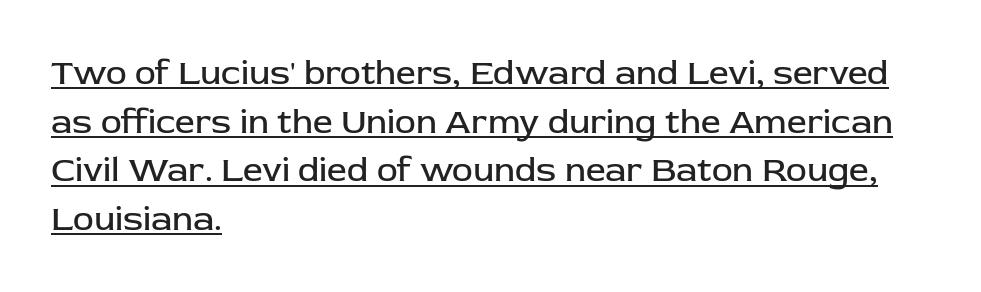
Q: Is the text bold? A: No.
Q: Is the text italic (slanted)? A: No, it is upright.
Q: Is the typeface a serif or a sans-serif typeface? A: Sans-serif.
Q: Is the text underlined? A: Yes.
Q: How is the paragraph aligned? A: Left-aligned.
Q: Is the spacing between letters normal or unusually wide? A: Normal.
Q: Is the spacing between lines tight, normal or loose? A: Normal.
Q: Width (condensed, normal, or wide)? A: Normal.
Q: Stroke contrast? A: Low.
Q: x-height? A: Medium.
Q: Monospaced? A: No.
